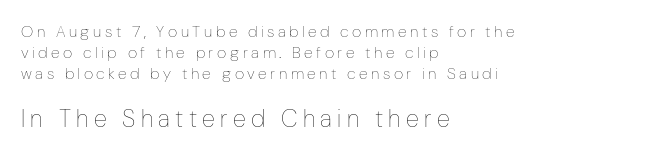
The area under the type is left untouched. The space between consecutive lines is moderate. Alignment: flush left. You get the small type first, then a jump to larger type. Is the stroke heavy? The answer is a plain regular-or-lighter.
